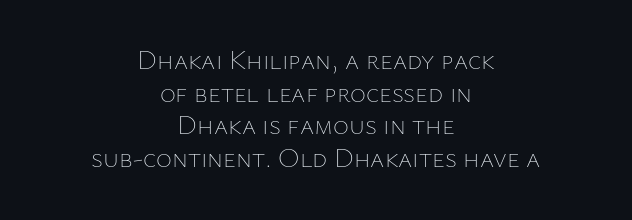
What stands out about the letter spacing? Nothing — it is the standard amount. Nothing heavy about these letters — not bold at all. The baseline area is clear. Every character sits straight up, as roman type does. Which margin do the lines hug? Neither — every line sits in the middle.
